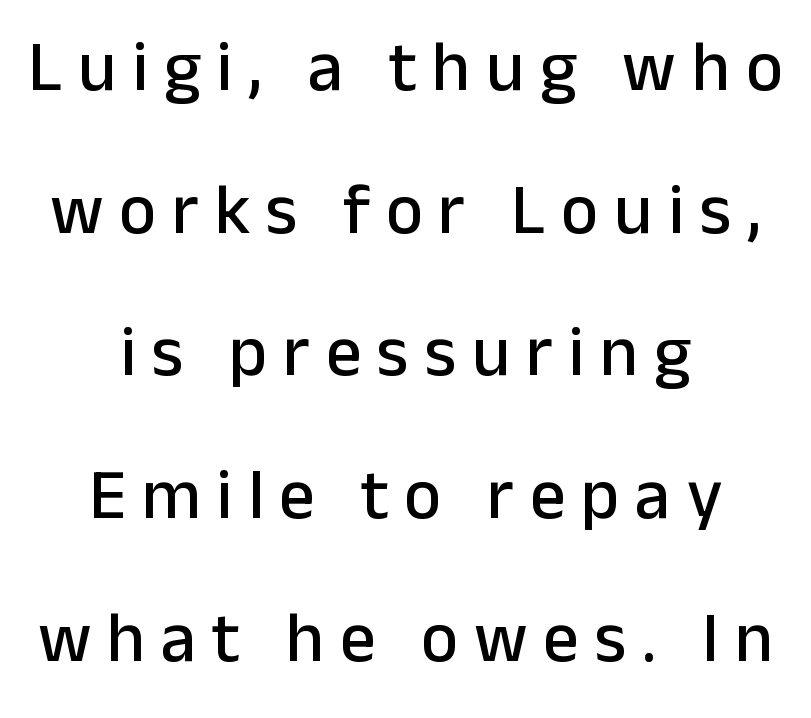
The image shows 71 px sans-serif type, upright; set centered, loose line spacing (2.01x), unusually wide letter spacing (+0.22 em), not underlined; low stroke contrast and a medium x-height.
